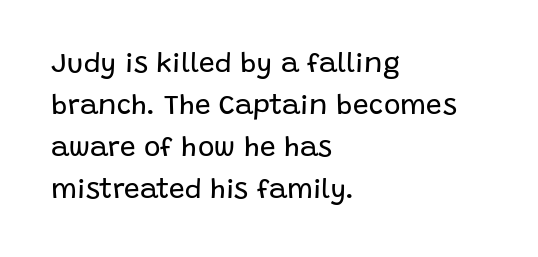
The image shows 28 px regular-weight sans-serif type, upright; set left-aligned, normal line spacing (1.5x), normal letter spacing, not underlined; low stroke contrast and a large x-height.
